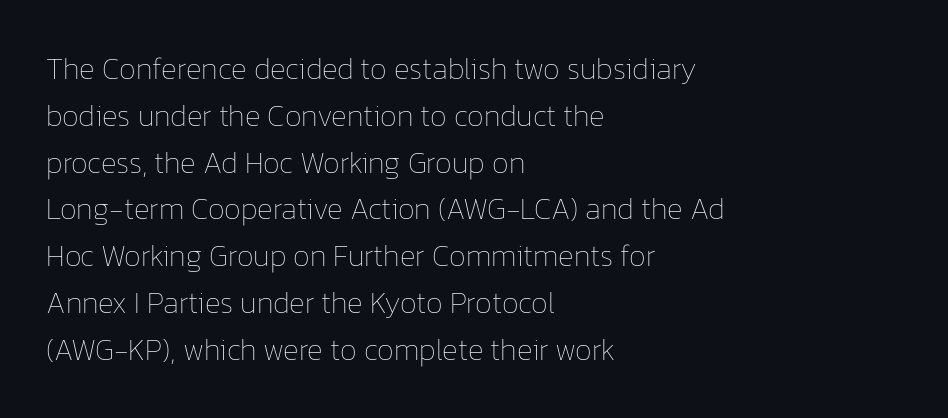
The passage shown stacks its lines at a standard gap. Glance below the letters and you will spot only blank space. Visually the block forms a straight wall on the left and a jagged coastline on the right. Here the designer chose a conventional face with non-uniform glyph widths. Is this a heavy cut? Hardly; it is regular or lighter.
